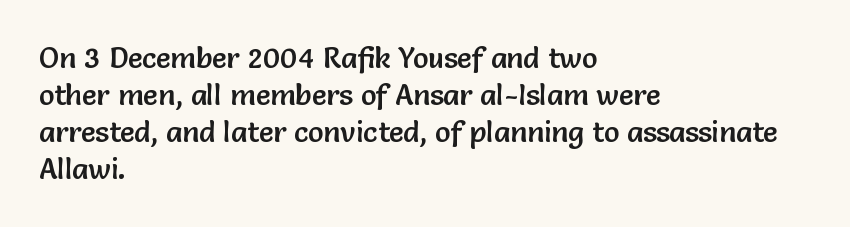
{"serif": "no", "italic": "no", "width": "normal", "stroke_contrast": "low", "x_height": "medium", "monospaced": "no", "underline": "no", "align": "left", "line_spacing": "normal", "line_spacing_ratio": 1.28, "letter_spacing": "normal", "letter_spacing_em": 0.0, "glyph_px": 29}
